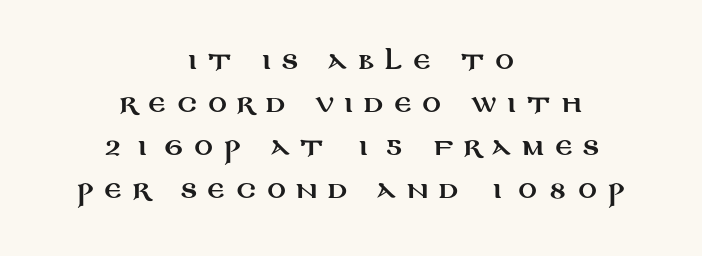
The image shows 23 px text type, upright; set centered, line spacing 1.87x, unusually wide letter spacing (+0.46 em), not underlined.
